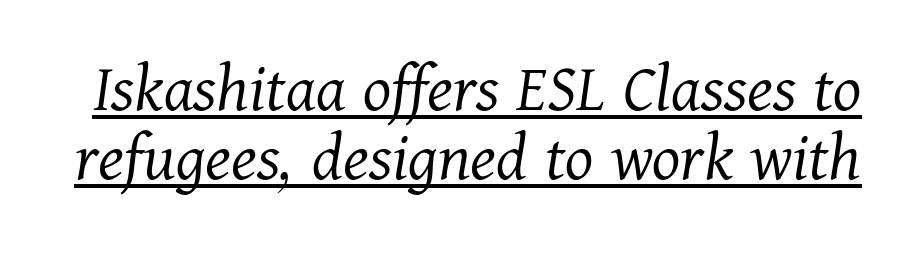
The image shows 72 px light serif type, italic (leaning right); set tight line spacing (0.96x), normal letter spacing, underlined; medium stroke contrast and a medium x-height.
